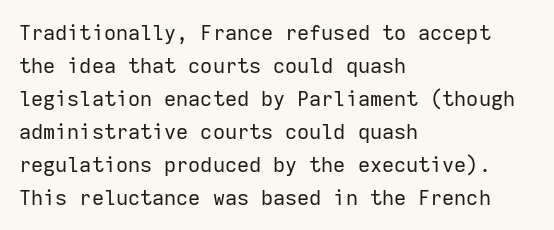
No italicization has been applied; the sample stays upright. This rendering features lettering with no underline. Summary of weight: not heavy and not bold. The typesetter chose a ragged-right arrangement here. The vertical gap from one line to the next is medium.
